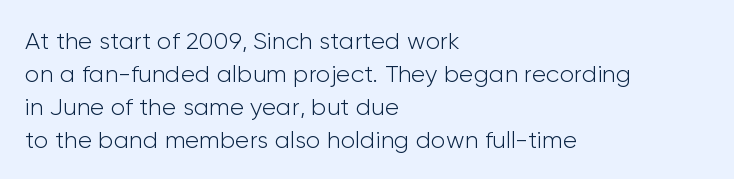
Q: Is the text bold? A: No.
Q: Is the text italic (slanted)? A: No, it is upright.
Q: Is the text underlined? A: No.
Q: How is the paragraph aligned? A: Left-aligned.
Q: Is the spacing between letters normal or unusually wide? A: Normal.
Q: Is the spacing between lines tight, normal or loose? A: Normal.
